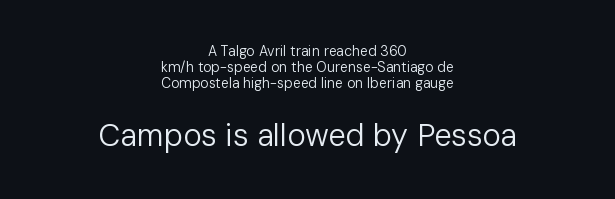
The image shows 31 px regular-weight sans-serif type, upright; set centered, tight line spacing (1.15x), normal letter spacing, not underlined; the second (bottom) block is 2.21x larger; low stroke contrast and a medium x-height.
